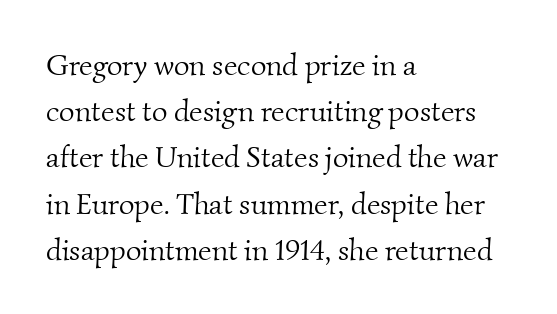
The face used here is proportionally spaced, like ordinary book or web type. The area under the type is left untouched. Weight: in the light-to-regular range. Caption: standard tracking, unaltered.
